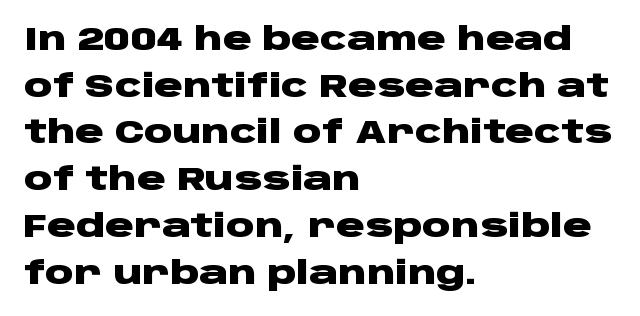
A typesetter would call this zero additional tracking. Reading down the column, the eye jumps a familiar distance to each next line. Font category for this specimen: sans-serif. Character widths vary here, with narrow letters taking less room than wide ones. Honestly, there is no underline to notice here at all. Caption: multi-line text, flush left, ragged right.
